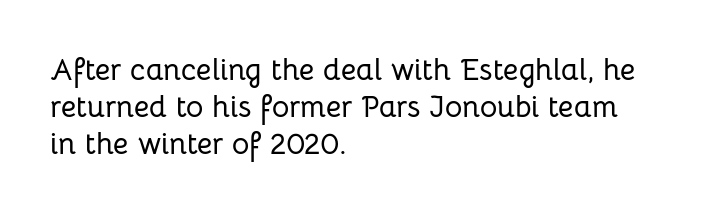
Q: Is the text italic (slanted)? A: No, it is upright.
Q: Is the typeface a serif or a sans-serif typeface? A: Sans-serif.
Q: Is the text underlined? A: No.
Q: How is the paragraph aligned? A: Left-aligned.
Q: Is the spacing between letters normal or unusually wide? A: Normal.
Q: Width (condensed, normal, or wide)? A: Normal.
Q: Stroke contrast? A: Low.
Q: x-height? A: Medium.
Q: Monospaced? A: No.
